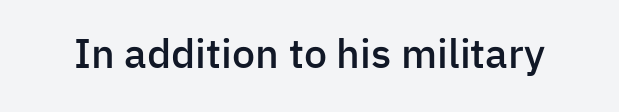
Q: Is the text bold? A: Semi-bold.
Q: Is the text italic (slanted)? A: No, it is upright.
Q: Is the typeface a serif or a sans-serif typeface? A: Sans-serif.
Q: Is the text underlined? A: No.
Q: Is the spacing between letters normal or unusually wide? A: Normal.
Q: Width (condensed, normal, or wide)? A: Normal.
Q: Stroke contrast? A: Low.
Q: x-height? A: Medium.
Q: Monospaced? A: No.
